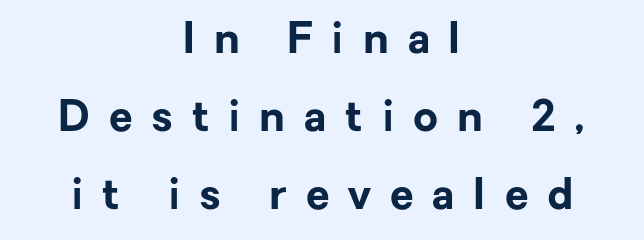
Q: Is the text bold? A: Yes.
Q: Is the text italic (slanted)? A: No, it is upright.
Q: Is the typeface a serif or a sans-serif typeface? A: Sans-serif.
Q: Is the text underlined? A: No.
Q: How is the paragraph aligned? A: Centered.
Q: Is the spacing between letters normal or unusually wide? A: Unusually wide.
Q: Width (condensed, normal, or wide)? A: Normal.
Q: Stroke contrast? A: Low.
Q: x-height? A: Medium.
Q: Monospaced? A: No.
